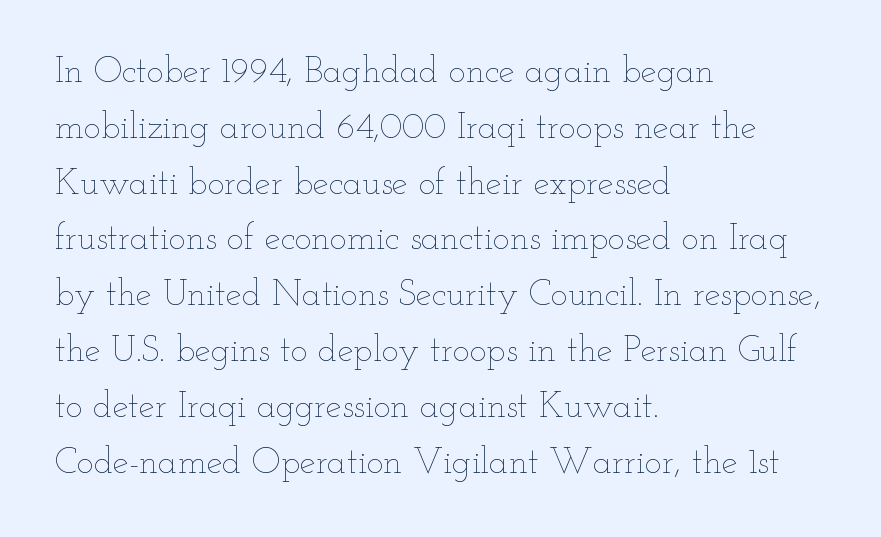
Notice how descenders clear the ascenders below comfortably — that's standard leading. These lines are rendered in a variable-pitch font. Characters remain perfectly vertical along every line. Heaviness? Minimal to ordinary, like unemphasized prose.
